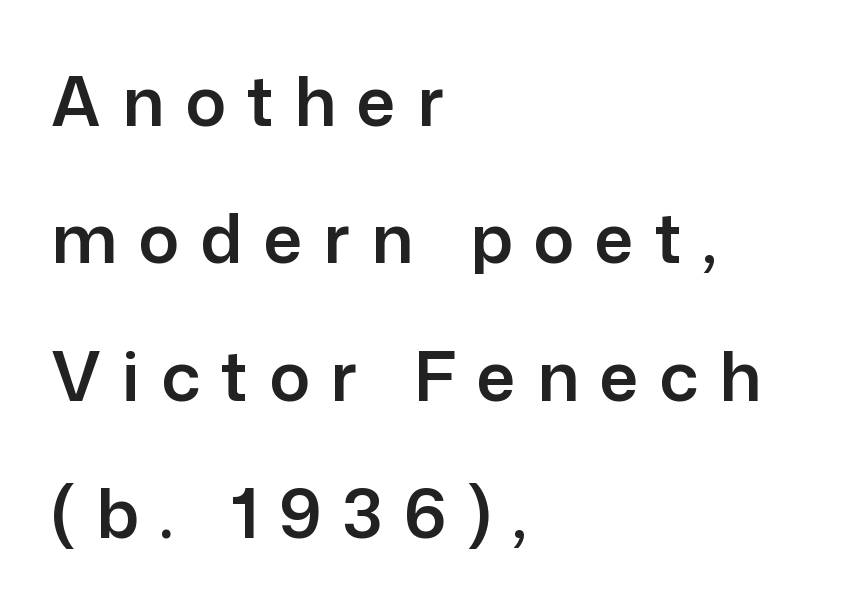
Unlike italic type, these characters show no tilt at all. This rendering uses left alignment, leaving the right contour irregular. Underline: absent. Does the leading feel generous? Absolutely, it's lavish.
